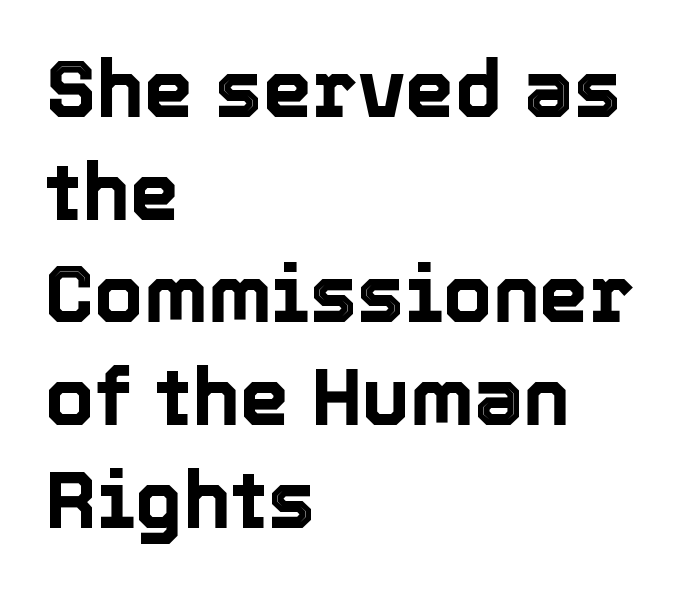
{"italic": "no", "width": "normal", "x_height": "medium", "monospaced": "no", "underline": "no", "align": "left", "line_spacing": "normal", "line_spacing_ratio": 1.3, "letter_spacing": "normal", "letter_spacing_em": 0.0, "glyph_px": 79}
